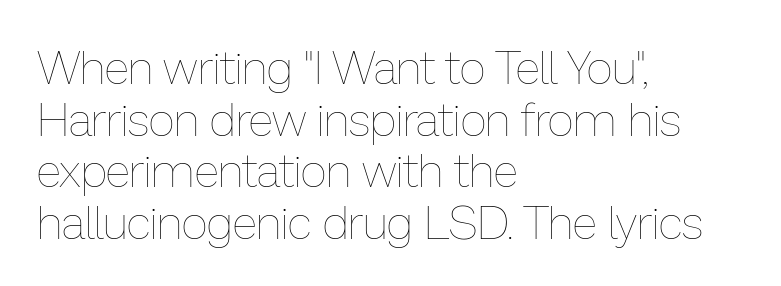
The image shows 46 px thin type, upright; set left-aligned, tight line spacing (1.12x), normal letter spacing, not underlined; low stroke contrast and a medium x-height.
